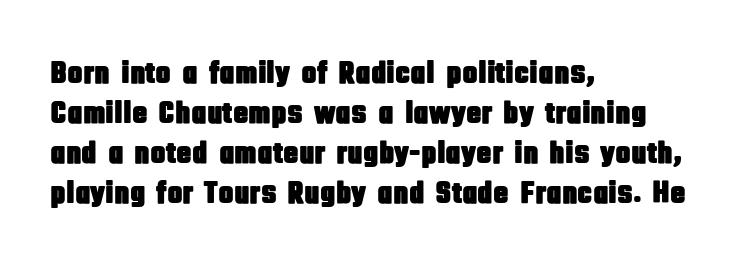
Q: Is the text italic (slanted)? A: No, it is upright.
Q: Is the typeface a serif or a sans-serif typeface? A: Sans-serif.
Q: Is the text underlined? A: No.
Q: How is the paragraph aligned? A: Left-aligned.
Q: Is the spacing between letters normal or unusually wide? A: Normal.
Q: Is the spacing between lines tight, normal or loose? A: Normal.
Q: Width (condensed, normal, or wide)? A: Condensed.
Q: Stroke contrast? A: Low.
Q: x-height? A: Large.
Q: Monospaced? A: No.
